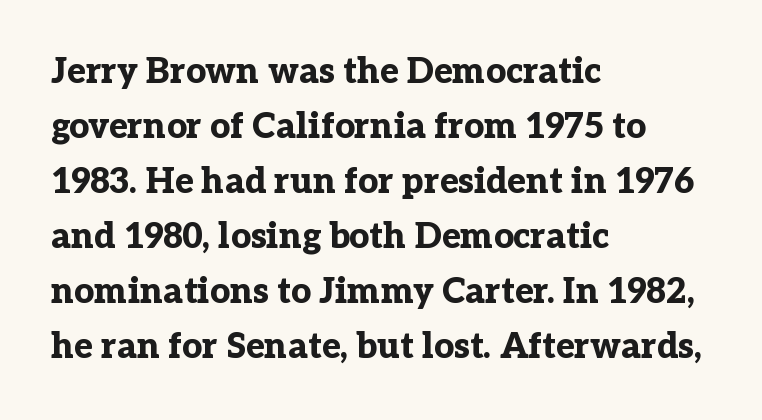
Q: Is the text bold? A: Yes.
Q: Is the text italic (slanted)? A: No, it is upright.
Q: Is the typeface a serif or a sans-serif typeface? A: Serif.
Q: Is the text underlined? A: No.
Q: How is the paragraph aligned? A: Left-aligned.
Q: Is the spacing between letters normal or unusually wide? A: Normal.
Q: Is the spacing between lines tight, normal or loose? A: Normal.
Q: Width (condensed, normal, or wide)? A: Normal.
Q: Stroke contrast? A: Low.
Q: x-height? A: Medium.
Q: Monospaced? A: No.
